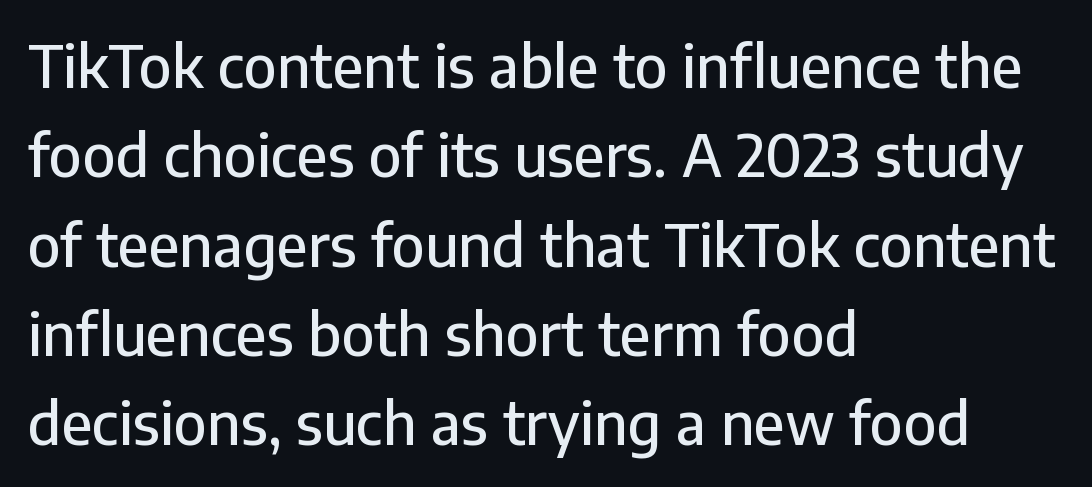
{"serif": "no", "italic": "no", "width": "normal", "stroke_contrast": "low", "x_height": "medium", "monospaced": "no", "underline": "no", "align": "left", "line_spacing": "normal", "line_spacing_ratio": 1.54, "letter_spacing": "normal", "letter_spacing_em": 0.0, "glyph_px": 58}
